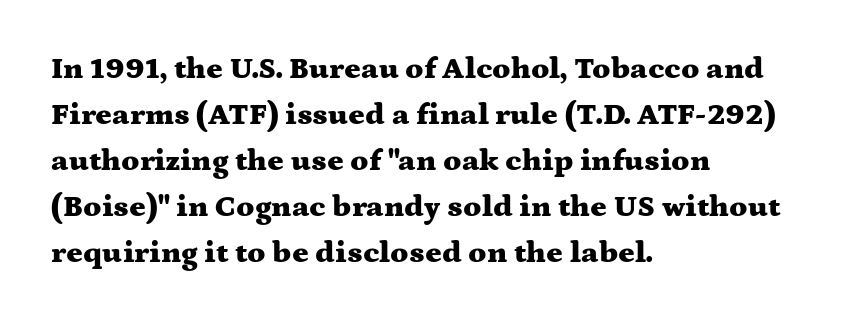
A normal amount of white space separates one row of letters from the next. Classification — serif. Emphasis by weight is at full strength: bold. Default kerning and tracking; the words read as compact shapes. The foot of each line stays bare and open.
